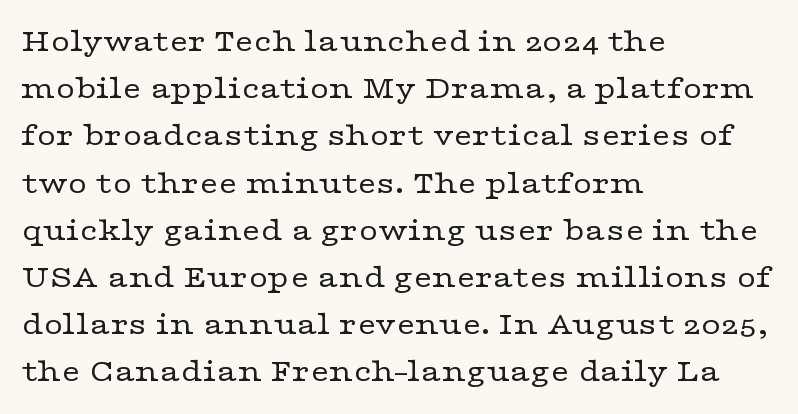
The image shows 33 px regular-weight, wide serif type, upright; set left-aligned, normal line spacing (1.43x), normal letter spacing, not underlined; low stroke contrast and a medium x-height.
